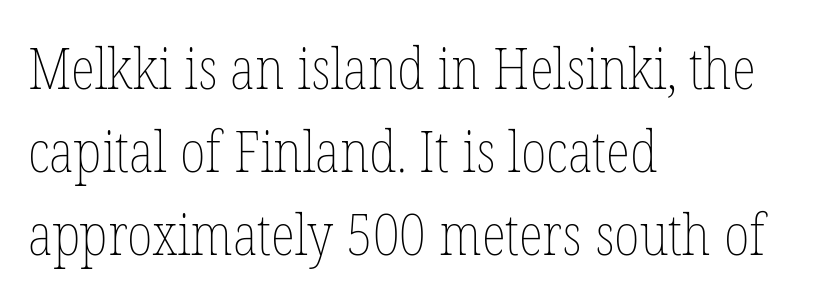
The horizontal fit of the characters is conventional and even. Looks like regular typesetting: each glyph gets only the width it needs. Stroke mass is kept to a normal reading level or below. Alignment: flush left. Successive baselines arrive at the customary interval.
